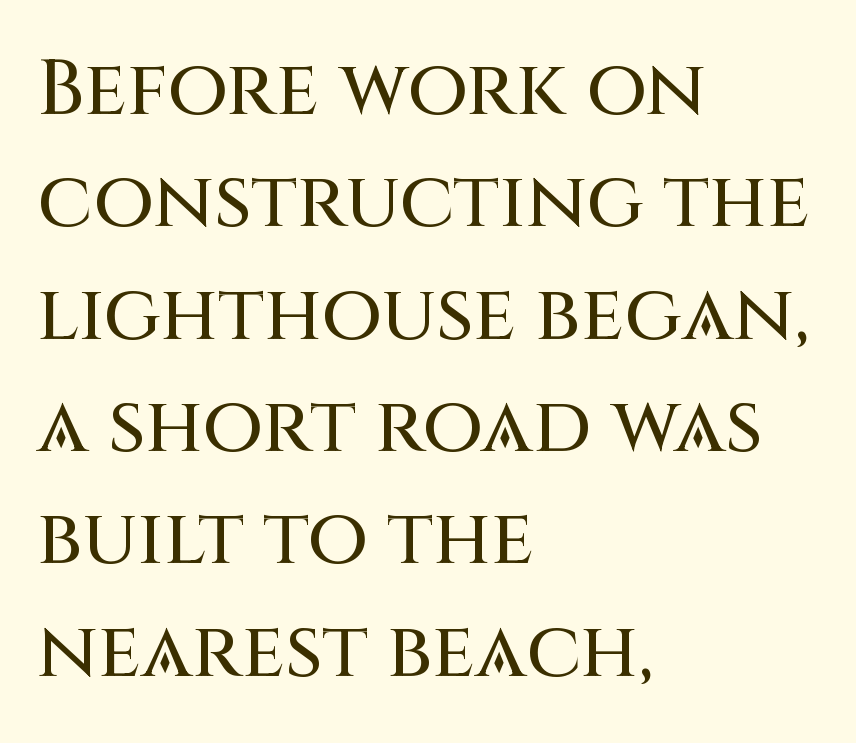
{"serif": "no", "italic": "no", "width": "normal", "stroke_contrast": "medium", "x_height": "large", "monospaced": "no", "underline": "no", "align": "left", "line_spacing": "normal", "line_spacing_ratio": 1.44, "letter_spacing": "normal", "letter_spacing_em": 0.0, "glyph_px": 78}
